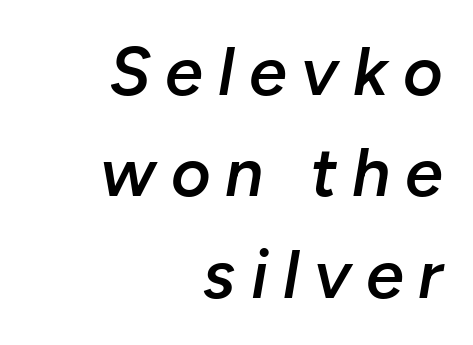
The image shows 68 px semibold type, italic (leaning right); set right-aligned, normal line spacing (1.49x), unusually wide letter spacing (+0.22 em), not underlined; low stroke contrast and a medium x-height.
